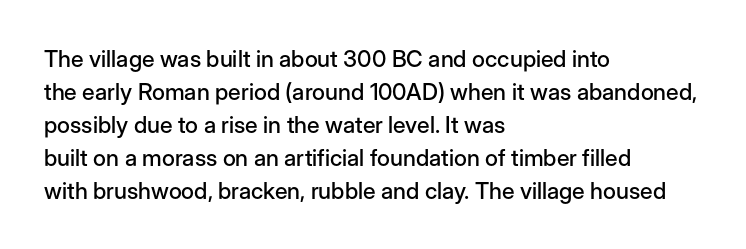
The image shows 23 px text type, upright; set left-aligned, normal line spacing (1.43x), normal letter spacing, not underlined.
